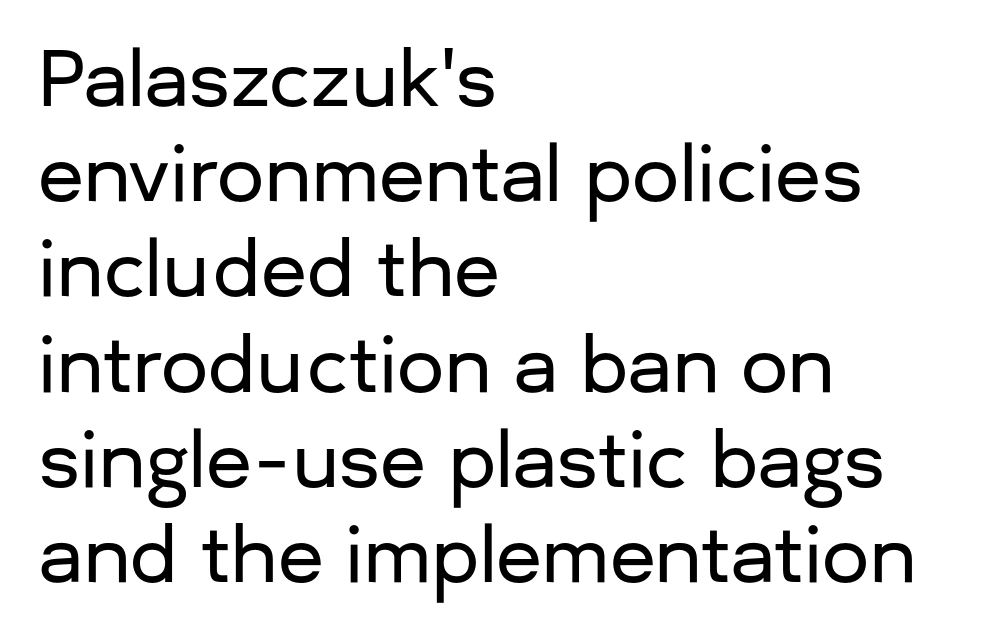
A normal amount of white space separates one row of letters from the next. The face used here is proportionally spaced, like ordinary book or web type. A roman cut, with each character standing at attention. Are there feet on the stems? There aren't — it's a sans.
